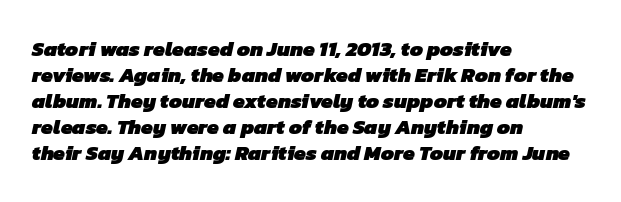
The image shows 21 px bold type; set left-aligned, line spacing 1.24x, normal letter spacing, not underlined.
